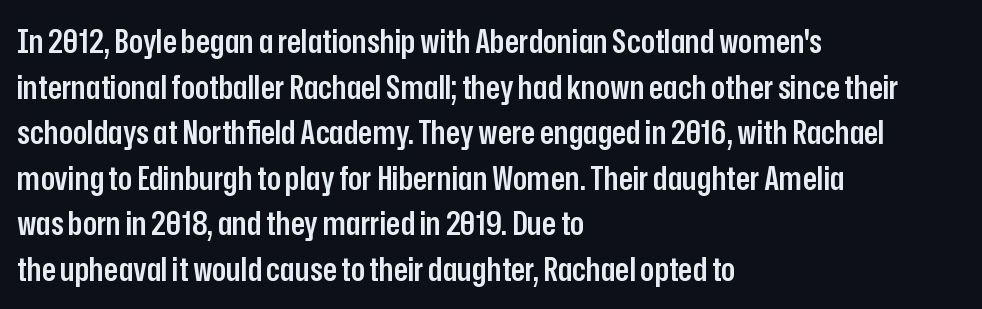
{"serif": "no", "italic": "no", "bold": "semi", "weight": "semibold", "width": "condensed", "stroke_contrast": "low", "x_height": "medium", "monospaced": "no", "underline": "no", "align": "left", "line_spacing": "normal", "line_spacing_ratio": 1.38, "letter_spacing": "normal", "letter_spacing_em": 0.0, "glyph_px": 33}
